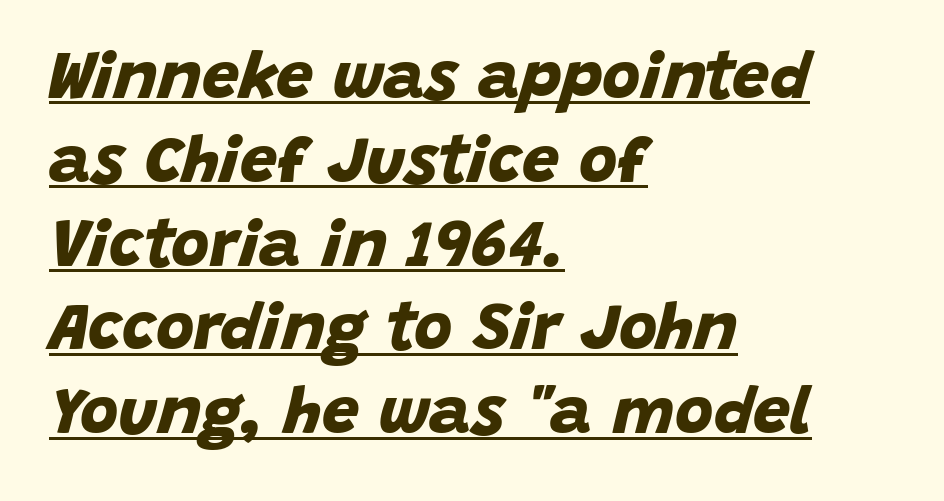
Q: Is the text bold? A: Yes.
Q: Is the typeface a serif or a sans-serif typeface? A: Sans-serif.
Q: Is the text underlined? A: Yes.
Q: How is the paragraph aligned? A: Left-aligned.
Q: Is the spacing between letters normal or unusually wide? A: Normal.
Q: Is the spacing between lines tight, normal or loose? A: Normal.
Q: Width (condensed, normal, or wide)? A: Normal.
Q: Stroke contrast? A: Low.
Q: x-height? A: Large.
Q: Monospaced? A: No.
